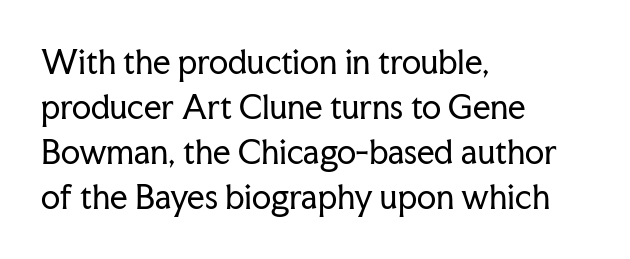
The passage shown is typed in a proportional face where columns would drift. The face used here is rendered with its standard letterfit. When letters stand straight like this, we call the style roman or upright. Heft: none added — not bold.
